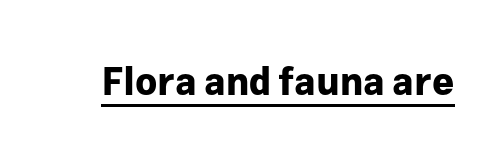
Quick note: underline on. Nope, not italic — everything's standing straight. Think of a printed novel: that variable character pitch is what you see here. Tracking value appears to be zero — textbook default spacing. Weight check: bold — yes, fully. Classification — sans serif.
